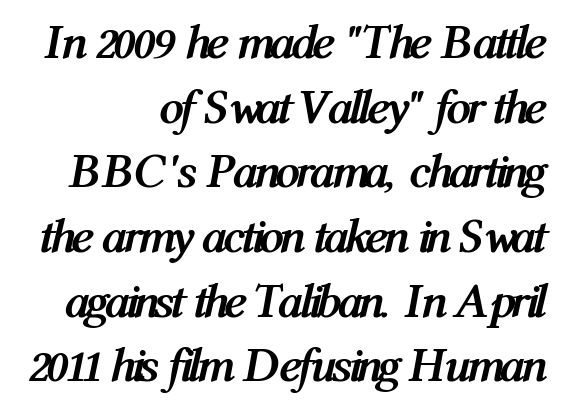
The image shows 49 px semibold, condensed type, italic (leaning right); set right-aligned, normal line spacing (1.32x), normal letter spacing, not underlined; medium stroke contrast and a medium x-height.
